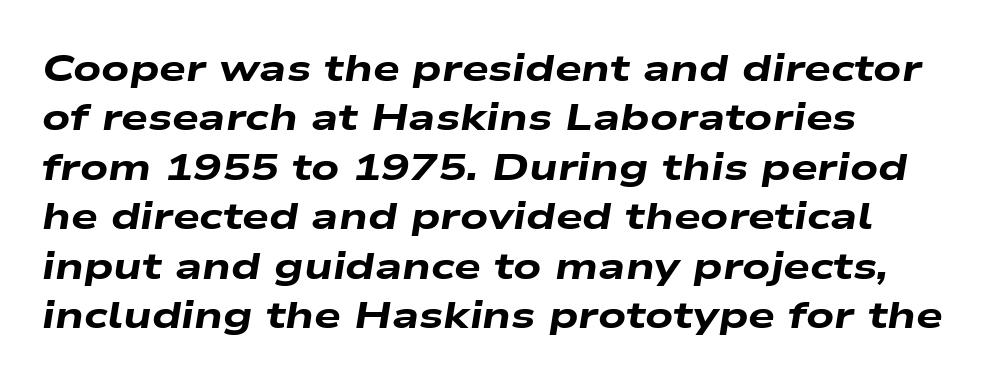
{"italic": "yes", "lean": "right", "slant_degrees": 9, "bold": "yes", "weight": "heavy", "width": "wide", "stroke_contrast": "low", "x_height": "medium", "monospaced": "no", "underline": "no", "align": "left", "line_spacing": "normal", "line_spacing_ratio": 1.3, "letter_spacing": "normal", "letter_spacing_em": 0.0, "glyph_px": 38}
